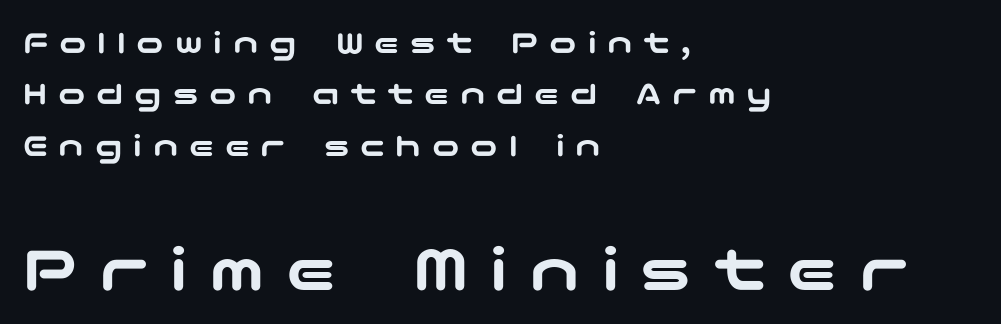
Substantial extra tracking has been applied to these lines. Rendered with straight, roman letterforms. Normally led — the rows are evenly, conventionally spaced. What kind of face is this? One without serifs — a sans. Short and long lines alike share a common starting point at left.
